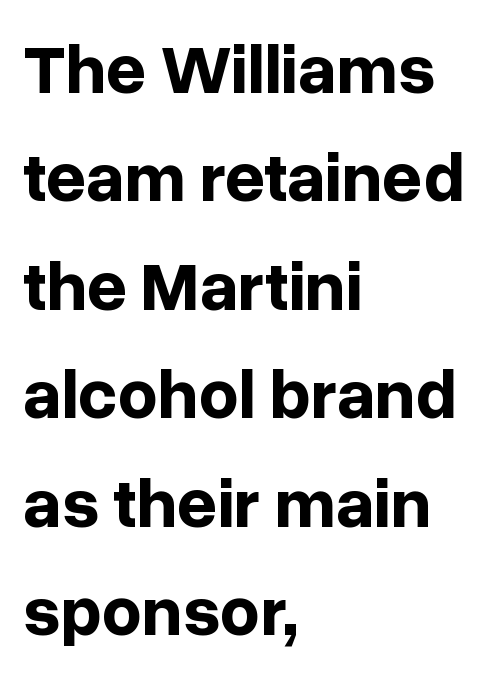
The image shows 70 px bold sans-serif type, upright; set left-aligned, normal line spacing (1.55x), normal letter spacing, not underlined; low stroke contrast and a medium x-height.
